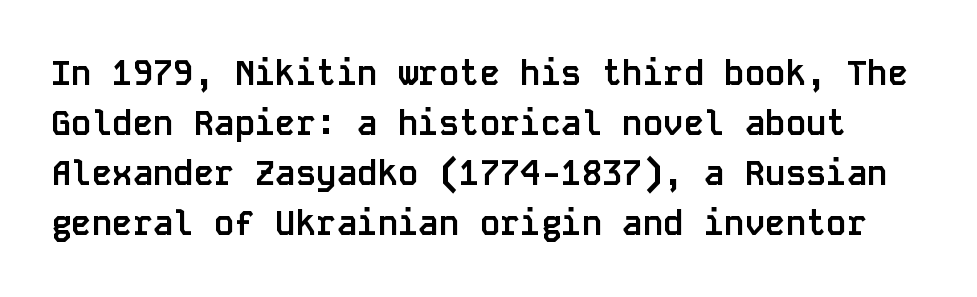
{"serif": "no", "italic": "no", "bold": "yes", "weight": "semibold", "width": "normal", "stroke_contrast": "low", "x_height": "large", "monospaced": "yes", "underline": "no", "line_spacing": "normal", "line_spacing_ratio": 1.47, "letter_spacing": "normal", "letter_spacing_em": 0.0, "glyph_px": 34}
